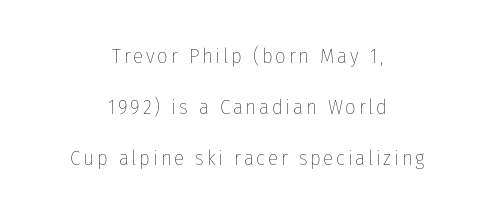
A great deal of white space separates one row of letters from the next. These lines were composed using upright roman letters. On a weight scale, this lands at 450 or below. Underlining? Definitely not there. Casual observation: everything's sitting right in the middle.
